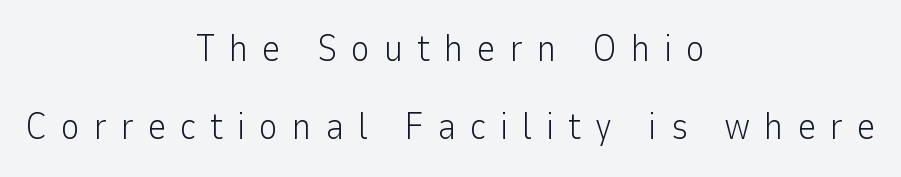
Words appear elongated and porous because spacing is wide. Airy leading. The text block is weighted toward neither margin, spreading evenly from the middle. Think of a printed novel: that variable character pitch is what you see here.
